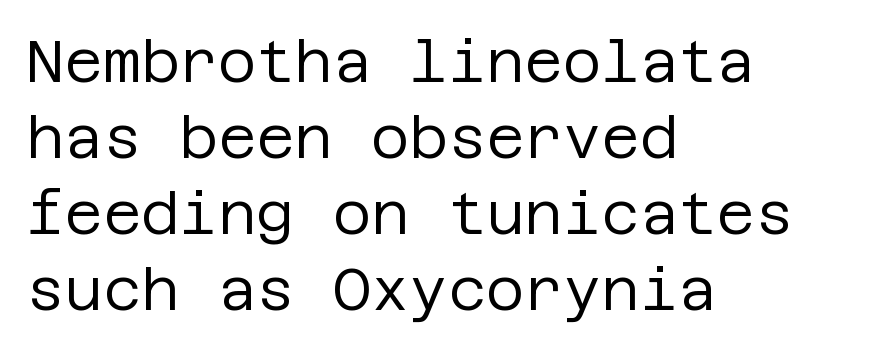
Every row of glyphs begins at an identical x-position on the left. Unlike italic type, these characters show no tilt at all. The typeface chosen for these lines omits serifs. Stem width sits at or under what a default text font uses. Beneath every word, the page is bare. The rows are spaced the way most documents space them.
